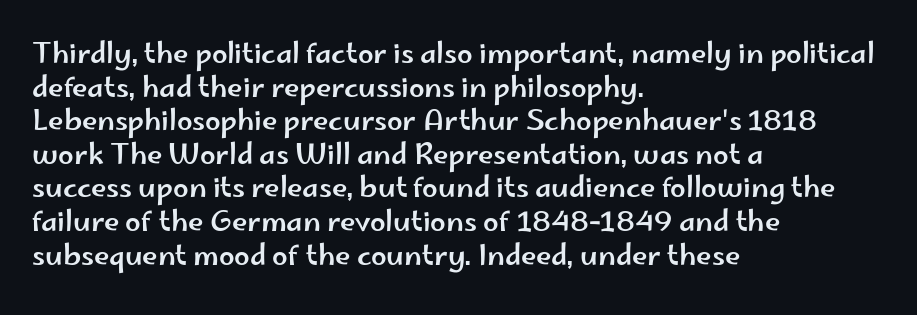
Q: Is the text italic (slanted)? A: No, it is upright.
Q: Is the typeface a serif or a sans-serif typeface? A: Sans-serif.
Q: Is the text underlined? A: No.
Q: How is the paragraph aligned? A: Left-aligned.
Q: Is the spacing between letters normal or unusually wide? A: Normal.
Q: Width (condensed, normal, or wide)? A: Wide.
Q: Stroke contrast? A: Low.
Q: x-height? A: Small.
Q: Monospaced? A: No.
